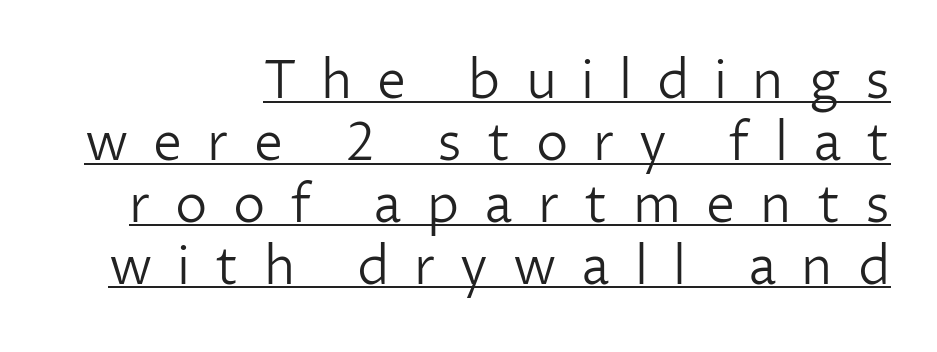
Q: Is the text bold? A: No.
Q: Is the text italic (slanted)? A: No, it is upright.
Q: Is the typeface a serif or a sans-serif typeface? A: Sans-serif.
Q: Is the text underlined? A: Yes.
Q: How is the paragraph aligned? A: Right-aligned.
Q: Is the spacing between letters normal or unusually wide? A: Unusually wide.
Q: Width (condensed, normal, or wide)? A: Normal.
Q: Stroke contrast? A: Low.
Q: x-height? A: Medium.
Q: Monospaced? A: No.
